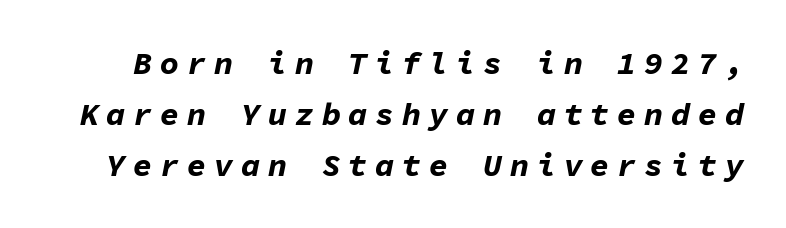
The rows are spaced the way most documents space them. The foot of each line stays bare and open. You could only call the tracking loose — the letters float apart. The face used here is monospaced, like something from a code editor. Is the type slanted? Yes — the strokes lean at a clear angle. Typographic density is high because the face is bold.
